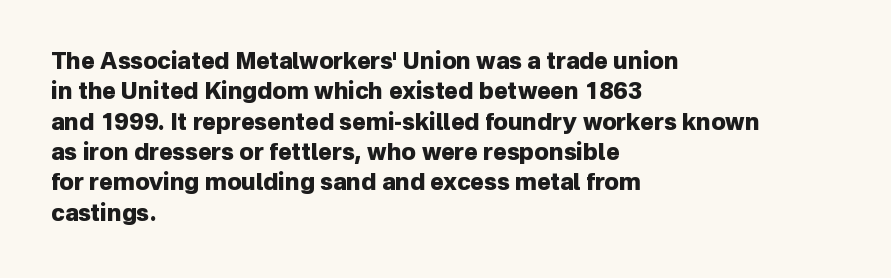
{"italic": "no", "bold": "yes", "underline": "no", "align": "left", "line_spacing": "normal", "line_spacing_ratio": 1.32, "letter_spacing": "normal", "letter_spacing_em": 0.0, "glyph_px": 23}
